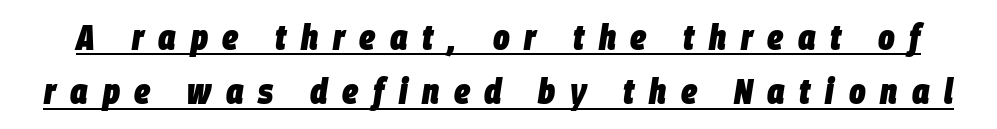
A full-strength bold gives these letters their thick strokes. A typesetter would call this heavily tracked-out type. The letters advance in unequal steps, a hallmark of proportional type. Has an underline been added? It has.
